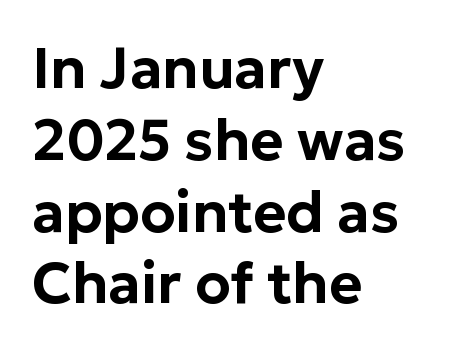
The string is rendered with underlining switched off. When letters stand straight like this, we call the style roman or upright. This sample keeps an unexceptional amount of space between lines. Varying glyph widths throughout — classic text-font behaviour. Each letter's strokes conclude bluntly, with no projecting serifs.
